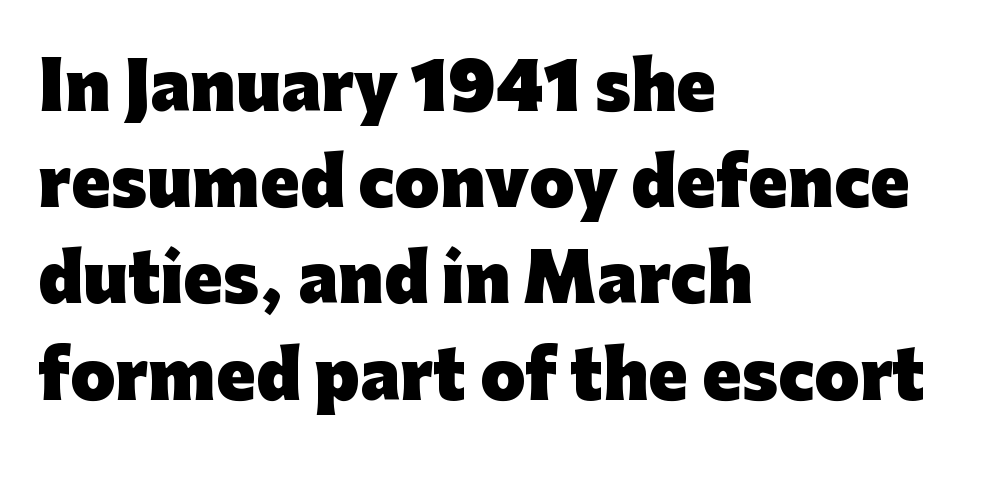
Looks like regular typesetting: each glyph gets only the width it needs. Characters follow at the spacing the type designer built in. These lines stack with their left ends in a neat column. Honestly, the row spacing looks completely unremarkable.
